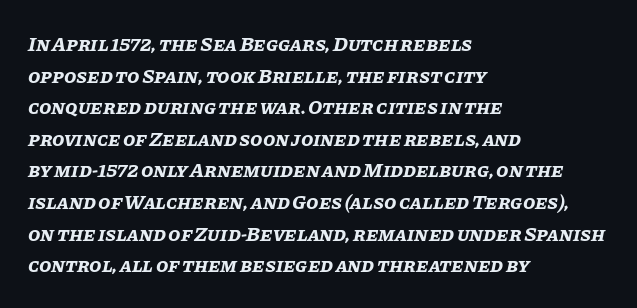
Every letter is thick-stroked: bold, no question. Honestly, the row spacing looks completely unremarkable. Beneath every word, the page is bare. Line starts are locked; line ends wander.
